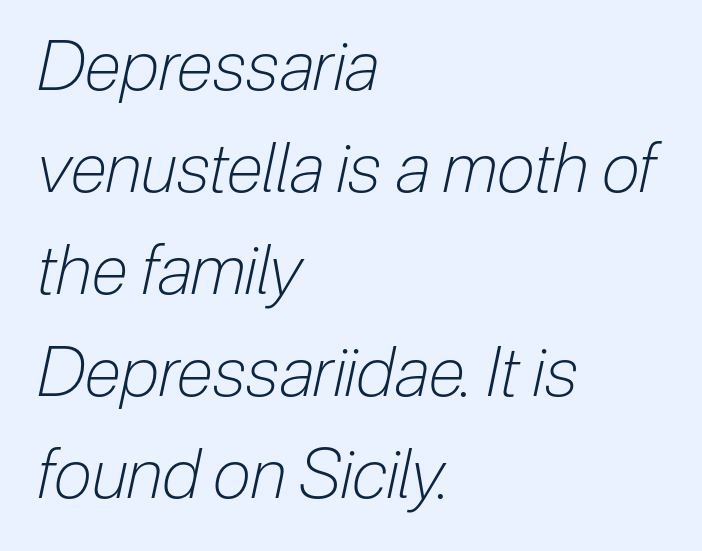
Q: Is the text bold? A: No.
Q: Is the text italic (slanted)? A: Yes, it leans right by about 12 degrees.
Q: Is the text underlined? A: No.
Q: How is the paragraph aligned? A: Left-aligned.
Q: Is the spacing between letters normal or unusually wide? A: Normal.
Q: Is the spacing between lines tight, normal or loose? A: Normal.
Q: Width (condensed, normal, or wide)? A: Condensed.
Q: Stroke contrast? A: Low.
Q: x-height? A: Medium.
Q: Monospaced? A: No.
